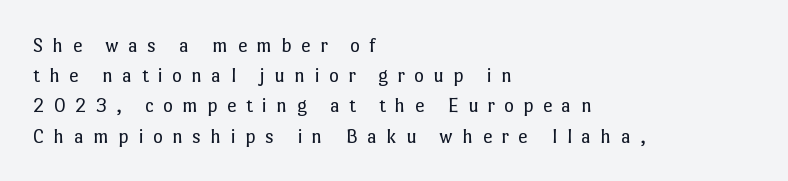
The image shows 21 px text type, upright; set left-aligned, normal line spacing (1.44x), unusually wide letter spacing (+0.44 em), not underlined.
